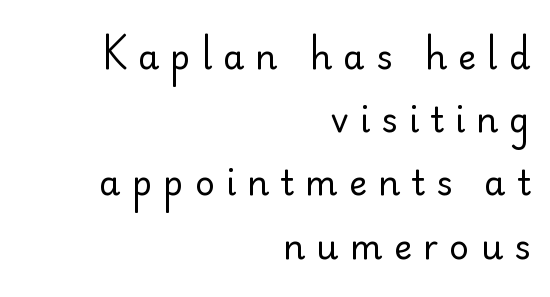
Q: Is the text bold? A: No.
Q: Is the text italic (slanted)? A: No, it is upright.
Q: Is the typeface a serif or a sans-serif typeface? A: Sans-serif.
Q: Is the text underlined? A: No.
Q: How is the paragraph aligned? A: Right-aligned.
Q: Is the spacing between letters normal or unusually wide? A: Unusually wide.
Q: Width (condensed, normal, or wide)? A: Normal.
Q: Stroke contrast? A: Low.
Q: x-height? A: Small.
Q: Monospaced? A: No.
